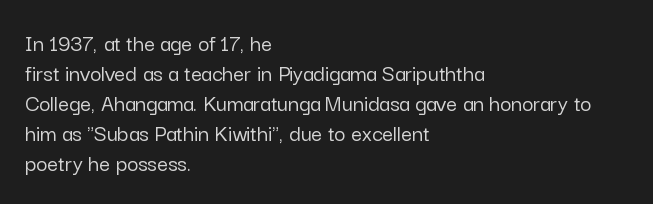
Q: Is the text italic (slanted)? A: No, it is upright.
Q: Is the text underlined? A: No.
Q: How is the paragraph aligned? A: Left-aligned.
Q: Is the spacing between letters normal or unusually wide? A: Normal.
Q: Is the spacing between lines tight, normal or loose? A: Normal.
